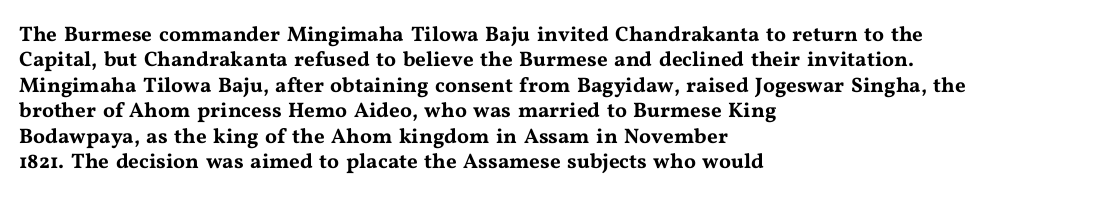
Q: Is the text italic (slanted)? A: No, it is upright.
Q: Is the text underlined? A: No.
Q: How is the paragraph aligned? A: Left-aligned.
Q: Is the spacing between letters normal or unusually wide? A: Normal.
